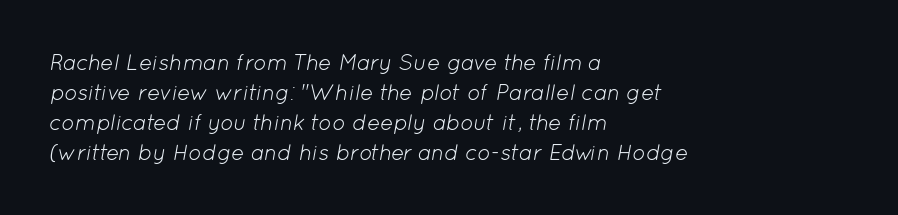
Q: Is the text bold? A: No.
Q: Is the text italic (slanted)? A: Yes, it leans right by about 12 degrees.
Q: Is the text underlined? A: No.
Q: How is the paragraph aligned? A: Left-aligned.
Q: Is the spacing between letters normal or unusually wide? A: Normal.
Q: Is the spacing between lines tight, normal or loose? A: Normal.
